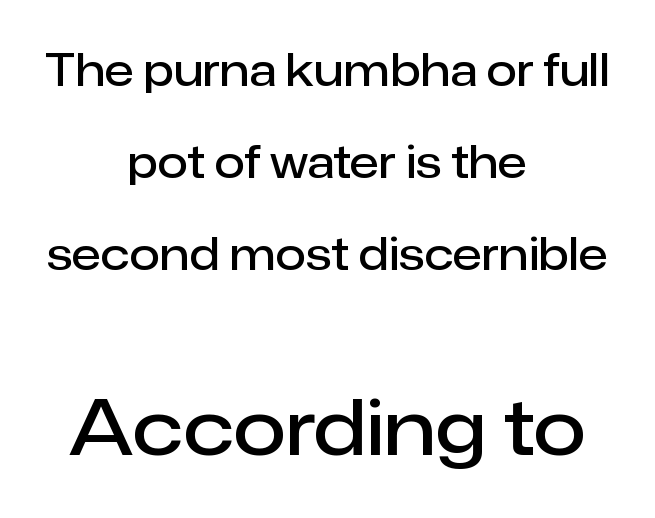
Q: Is the text bold? A: Semi-bold.
Q: Is the text italic (slanted)? A: No, it is upright.
Q: Is the typeface a serif or a sans-serif typeface? A: Sans-serif.
Q: Is the text underlined? A: No.
Q: How is the paragraph aligned? A: Centered.
Q: Is the spacing between letters normal or unusually wide? A: Normal.
Q: Is the spacing between lines tight, normal or loose? A: Loose.
Q: Which block of text is set in a larger size, the first (top) or the second (bottom)? A: The second (bottom) one.
Q: Width (condensed, normal, or wide)? A: Normal.
Q: Stroke contrast? A: Low.
Q: x-height? A: Medium.
Q: Monospaced? A: No.
